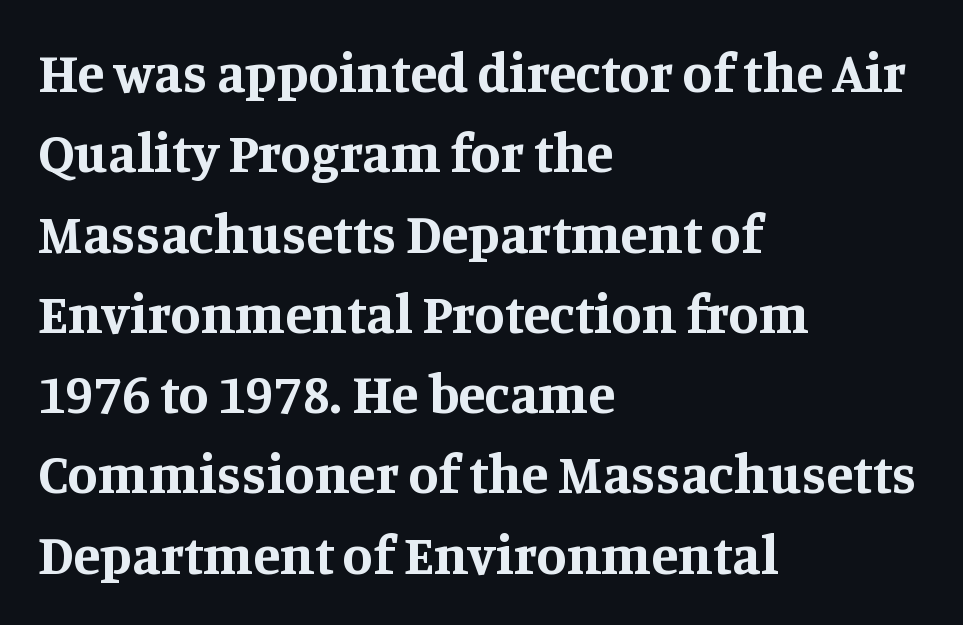
Q: Is the text bold? A: Yes.
Q: Is the text italic (slanted)? A: No, it is upright.
Q: Is the typeface a serif or a sans-serif typeface? A: Serif.
Q: Is the text underlined? A: No.
Q: How is the paragraph aligned? A: Left-aligned.
Q: Is the spacing between letters normal or unusually wide? A: Normal.
Q: Is the spacing between lines tight, normal or loose? A: Normal.
Q: Width (condensed, normal, or wide)? A: Normal.
Q: Stroke contrast? A: Medium.
Q: x-height? A: Large.
Q: Monospaced? A: No.
